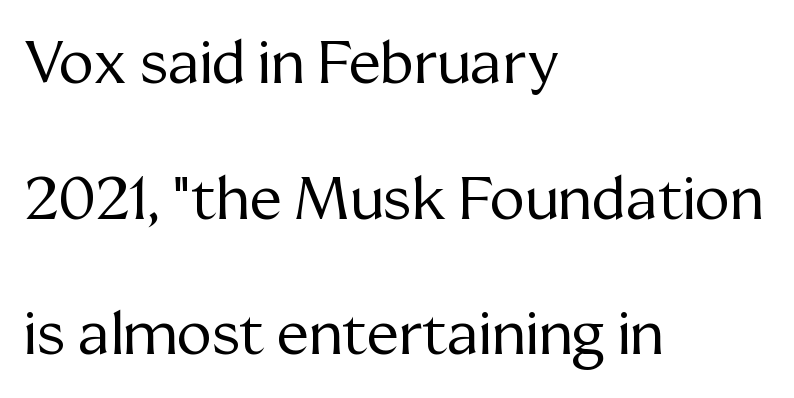
{"serif": "yes", "italic": "no", "bold": "no", "weight": "regular", "width": "normal", "stroke_contrast": "medium", "x_height": "medium", "monospaced": "no", "underline": "no", "align": "left", "line_spacing": "loose", "line_spacing_ratio": 2.3, "letter_spacing": "normal", "letter_spacing_em": 0.0, "glyph_px": 59}
